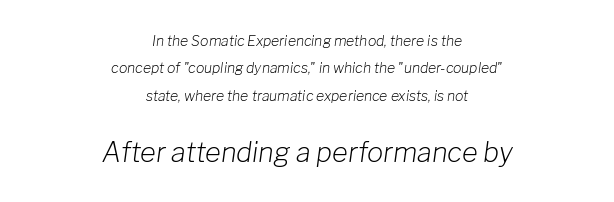
Q: Is the text bold? A: No.
Q: Is the text italic (slanted)? A: Yes, it leans right by about 8 degrees.
Q: Is the text underlined? A: No.
Q: How is the paragraph aligned? A: Centered.
Q: Is the spacing between letters normal or unusually wide? A: Normal.
Q: Is the spacing between lines tight, normal or loose? A: Loose.
Q: Which block of text is set in a larger size, the first (top) or the second (bottom)? A: The second (bottom) one.
